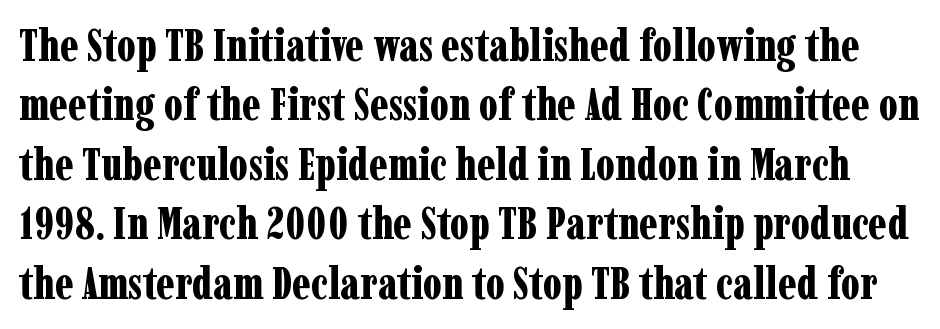
{"serif": "yes", "italic": "no", "bold": "yes", "weight": "bold", "width": "condensed", "stroke_contrast": "low", "x_height": "medium", "monospaced": "no", "underline": "no", "line_spacing": "normal", "line_spacing_ratio": 1.35, "letter_spacing": "normal", "letter_spacing_em": 0.0, "glyph_px": 44}
